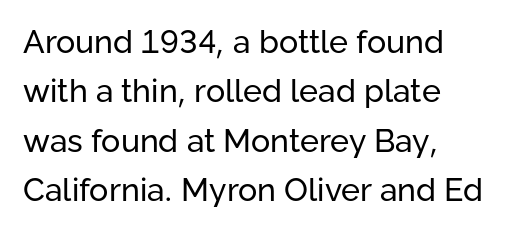
A quiet, ordinary-to-light weight characterises the typeface. These lines are rendered in a variable-pitch font. These lines keep a tight, regular rhythm from letter to letter. The characters display no serif detailing; their extremities are plain. Unlike italic type, these characters show no tilt at all.
